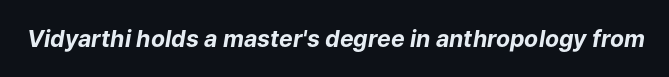
Set as a true bold cut, around the 700 mark. A typesetter would mark this as italic. Anything drawn beneath the words? Only blank space. Default kerning and tracking; the words read as compact shapes.
